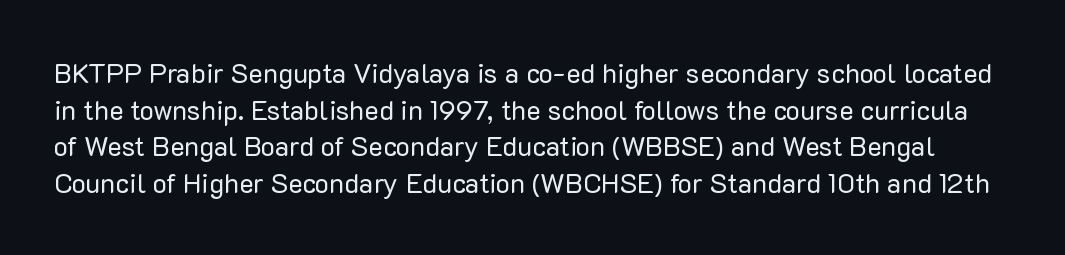
{"italic": "no", "bold": "no", "underline": "no", "line_spacing": "normal", "line_spacing_ratio": 1.36, "letter_spacing": "normal", "letter_spacing_em": 0.0, "glyph_px": 27}
